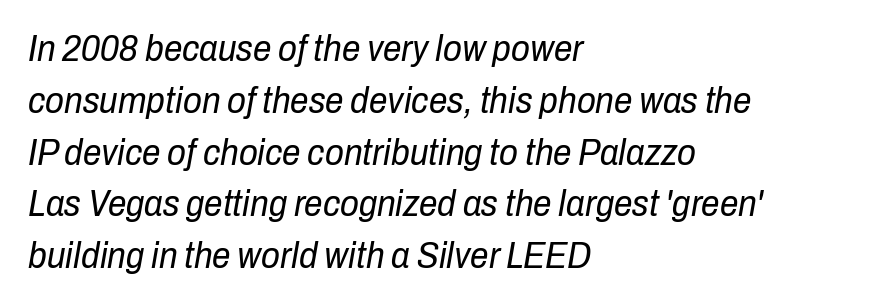
The image shows 37 px regular-weight, condensed type, italic (leaning right); set left-aligned, normal line spacing (1.4x), normal letter spacing, not underlined; low stroke contrast and a medium x-height.
